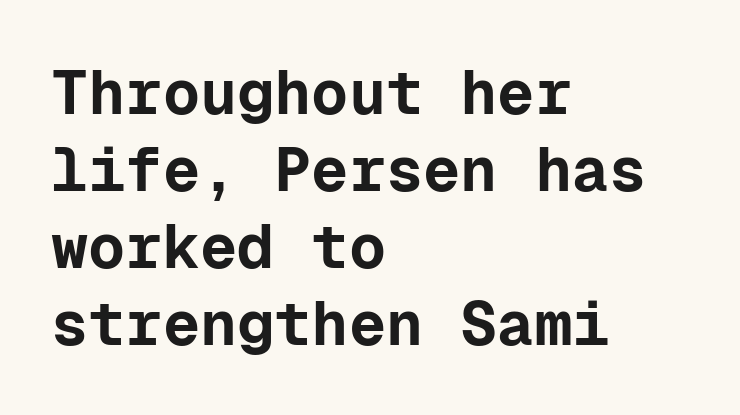
Q: Is the text bold? A: Yes.
Q: Is the text italic (slanted)? A: No, it is upright.
Q: Is the typeface a serif or a sans-serif typeface? A: Sans-serif.
Q: Is the text underlined? A: No.
Q: How is the paragraph aligned? A: Left-aligned.
Q: Is the spacing between letters normal or unusually wide? A: Normal.
Q: Width (condensed, normal, or wide)? A: Normal.
Q: Stroke contrast? A: Low.
Q: x-height? A: Medium.
Q: Monospaced? A: Yes.
